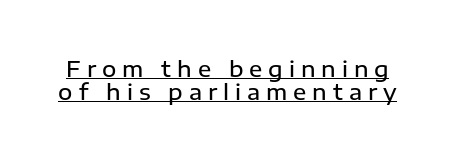
Glance below the letters and you will spot a drawn line. The designer dialed line spacing down below the default. Italic: no, the glyphs are upright roman. I'd describe the lettering as semibold — firm but not a full bold. Look at the tracking — it's clearly loosened, letters drifting apart.
